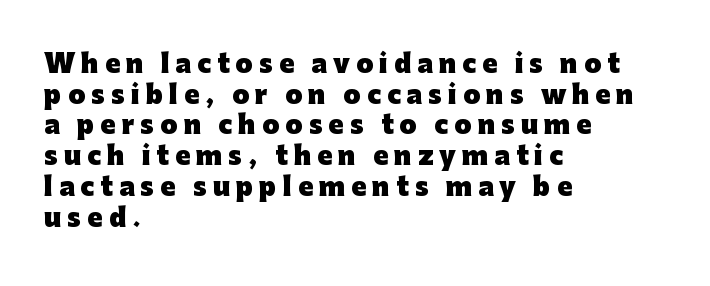
{"italic": "no", "bold": "yes", "underline": "no", "align": "left", "line_spacing_ratio": 1.23, "letter_spacing": "wide", "letter_spacing_em": 0.24, "glyph_px": 25}
